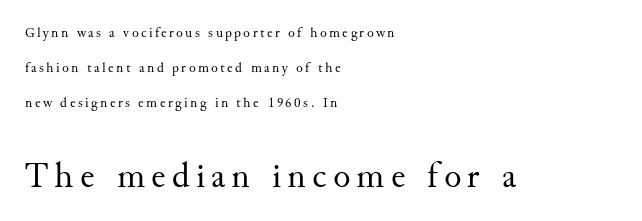
Do the characters align in a grid? No, the font is proportional. The letters stand straight up with perfectly vertical stems. This rendering features lettering with no underline. A typesetter would call this leading open, well beyond the default. Are there feet on the stems? There are — it's a serif. The typeface has the unassuming heft of standard copy or less.
